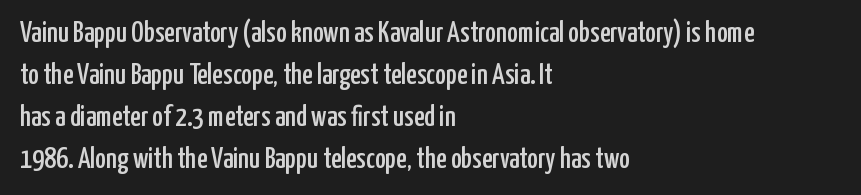
Q: Is the text italic (slanted)? A: No, it is upright.
Q: Is the typeface a serif or a sans-serif typeface? A: Sans-serif.
Q: Is the text underlined? A: No.
Q: How is the paragraph aligned? A: Left-aligned.
Q: Is the spacing between letters normal or unusually wide? A: Normal.
Q: Is the spacing between lines tight, normal or loose? A: Normal.
Q: Width (condensed, normal, or wide)? A: Condensed.
Q: Stroke contrast? A: Low.
Q: x-height? A: Medium.
Q: Monospaced? A: No.
